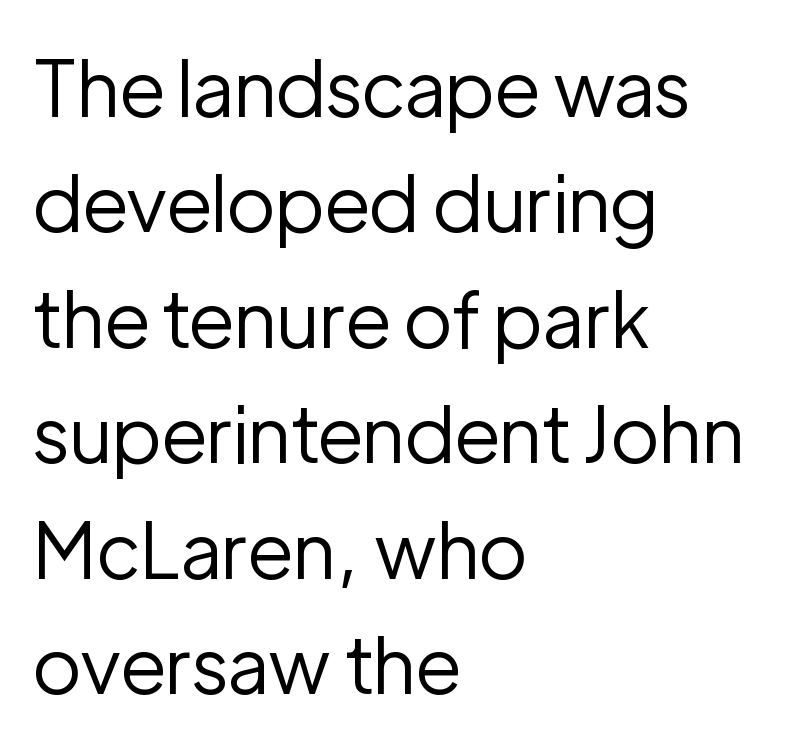
The image shows 78 px regular-weight sans-serif type, upright; set left-aligned, normal line spacing (1.48x), normal letter spacing, not underlined; low stroke contrast and a medium x-height.
